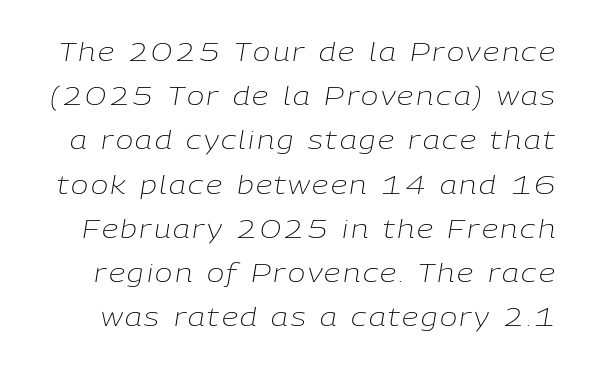
Reading down the column, the eye jumps a familiar distance to each next line. A bare baseline throughout the passage. The text carries the slant typical of an italic or oblique font. The typesetting does not lean heavy: it is not bold.
